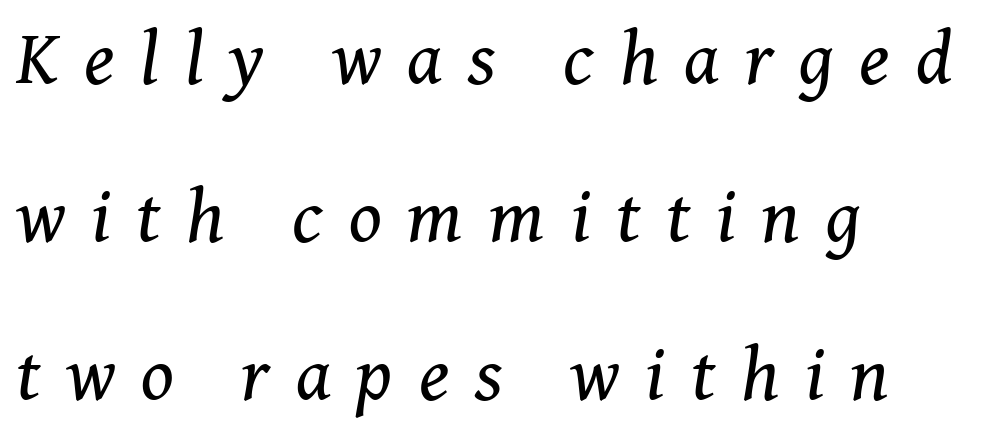
Descenders hang freely into open space. Line starts are locked; line ends wander. Is there much room between lines? Yes — plenty of vertical air separates them. Glyph-to-glyph distance is far greater than everyday printed text. This reads as an unemphasized weight, regular at the heaviest. Looking at the ascenders, they clearly lean.
